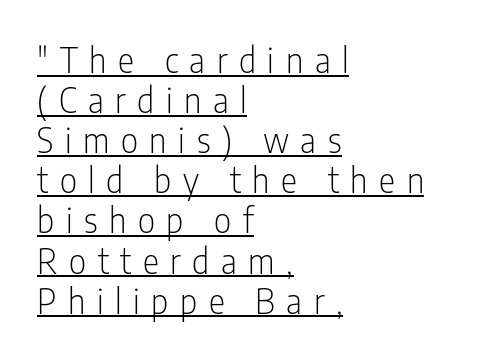
Compared with undecorated copy, this sample adds a rule below the words. Each letter keeps its own natural width here, so spacing adapts to shape. Visually the block forms a straight wall on the left and a jagged coastline on the right. Caption: expanded tracking, letters set apart. The face looks like a standard text weight, possibly lighter.
